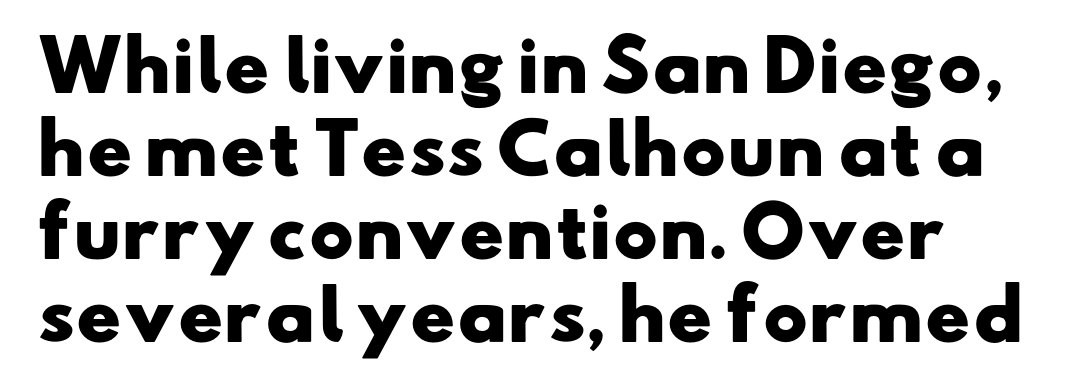
{"serif": "no", "bold": "yes", "weight": "heavy", "width": "wide", "stroke_contrast": "low", "x_height": "small", "monospaced": "no", "underline": "no", "align": "left", "line_spacing_ratio": 1.22, "letter_spacing": "normal", "letter_spacing_em": 0.0, "glyph_px": 68}
